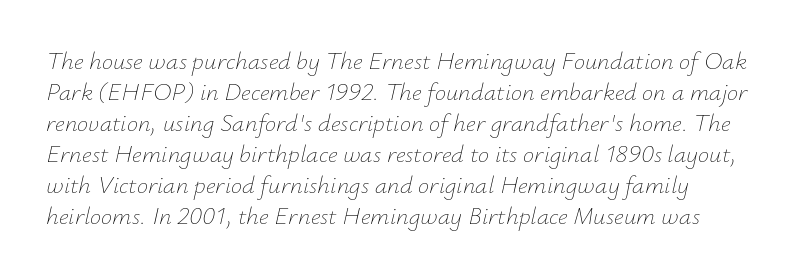
{"italic": "yes", "lean": "right", "slant_degrees": 12, "bold": "no", "underline": "no", "line_spacing_ratio": 1.24, "letter_spacing": "normal", "letter_spacing_em": 0.0, "glyph_px": 25}
